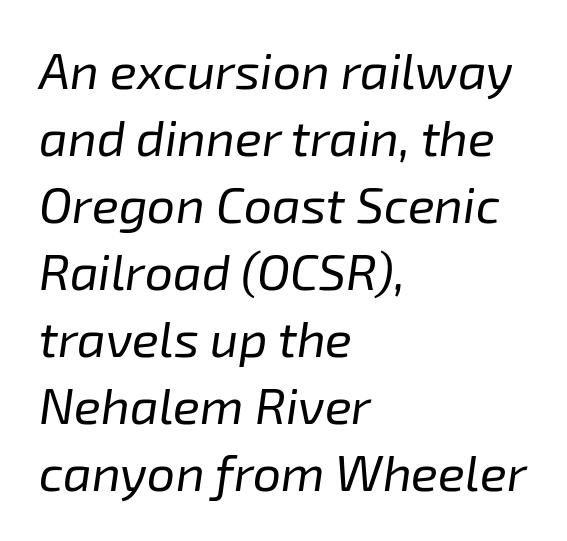
There's an unmistakable incline to the writing here. The glyphs are unaccompanied by any horizontal stroke below them. All the whitespace from short lines collects on the right. A typesetter would call this zero additional tracking. Counters stay open thanks to moderate or lighter strokes. What's the leading like? Ordinary, nothing unusual.
